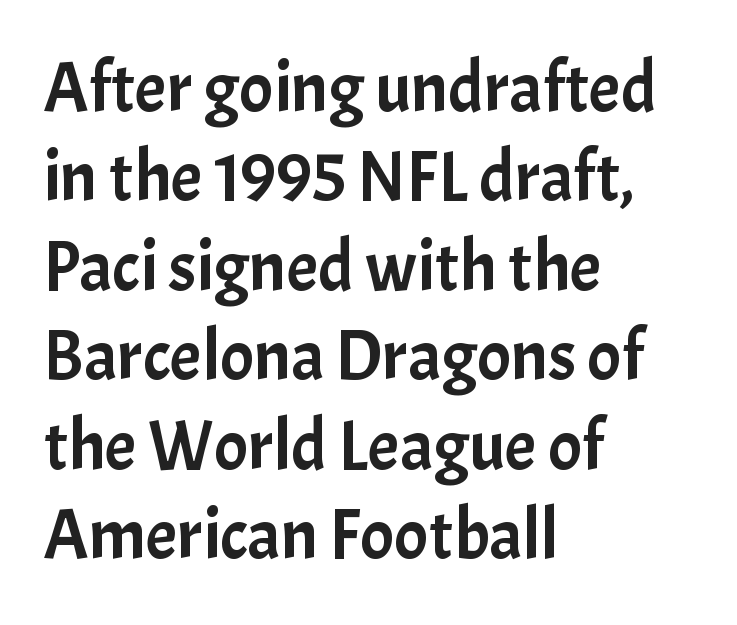
The image shows 71 px sans-serif type, upright; set left-aligned, normal line spacing (1.26x), normal letter spacing, not underlined; low stroke contrast and a medium x-height.
